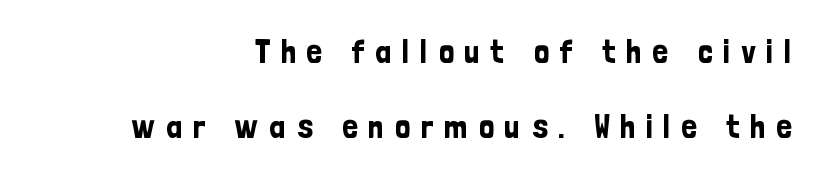
The rag falls on the left side of this text block. Note the varied advance widths — an 'i' is clearly narrower than an 'm'. One glance says open: line gaps are wider than usual. These lines were composed using upright roman letters.
